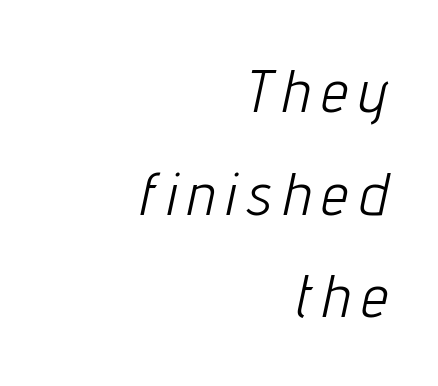
One-word summary of the alignment: right. Does the lettering tilt? It does — this is italic. Observe the wide spacing: letters keep a clear distance from each other. The rendering uses natural spacing where letterforms have individual widths. Is this a heavy cut? Hardly; it is regular or lighter. Beneath every word, the page is bare.
